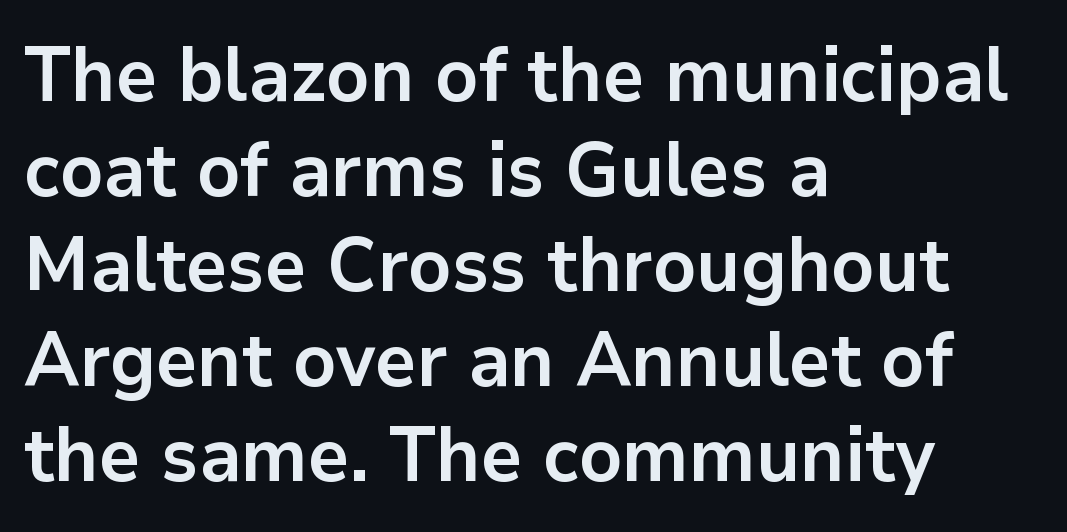
Q: Is the text bold? A: Yes.
Q: Is the text italic (slanted)? A: No, it is upright.
Q: Is the typeface a serif or a sans-serif typeface? A: Sans-serif.
Q: Is the text underlined? A: No.
Q: How is the paragraph aligned? A: Left-aligned.
Q: Is the spacing between letters normal or unusually wide? A: Normal.
Q: Is the spacing between lines tight, normal or loose? A: Normal.
Q: Width (condensed, normal, or wide)? A: Normal.
Q: Stroke contrast? A: Low.
Q: x-height? A: Medium.
Q: Monospaced? A: No.
